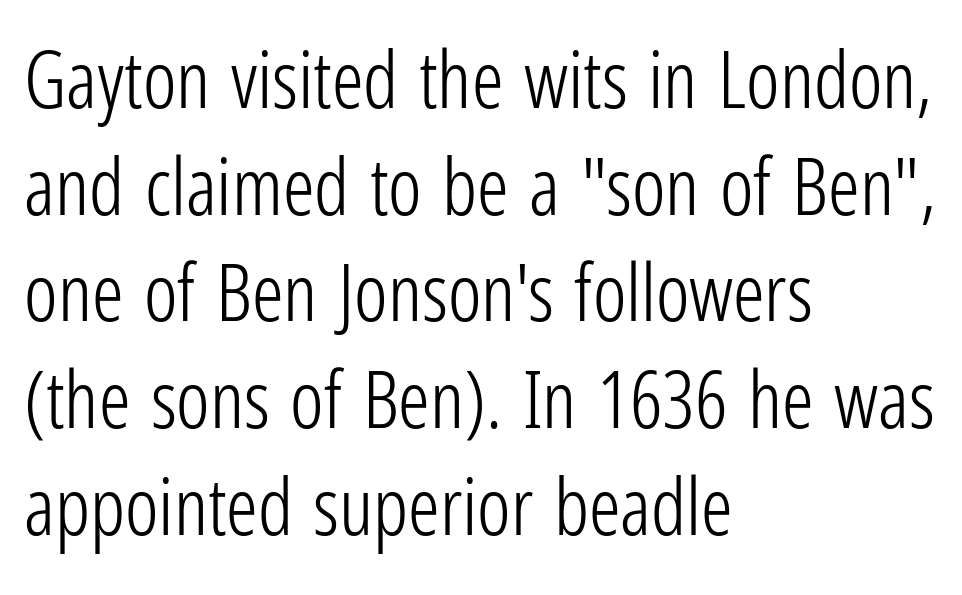
The image shows 79 px light, condensed sans-serif type, upright; set left-aligned, normal line spacing (1.35x), normal letter spacing, not underlined; low stroke contrast and a medium x-height.
